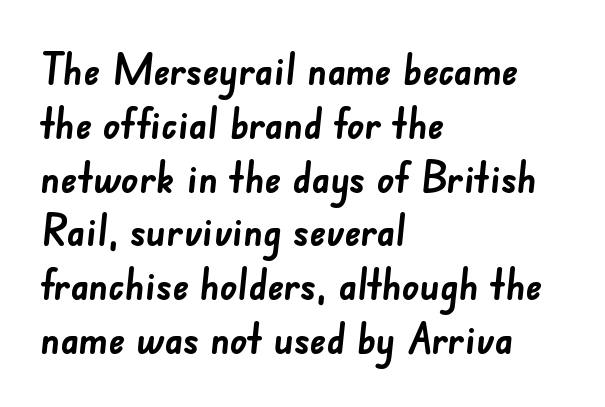
The image shows 42 px semibold sans-serif type; set left-aligned, normal line spacing (1.28x), normal letter spacing, not underlined; low stroke contrast and a small x-height.
